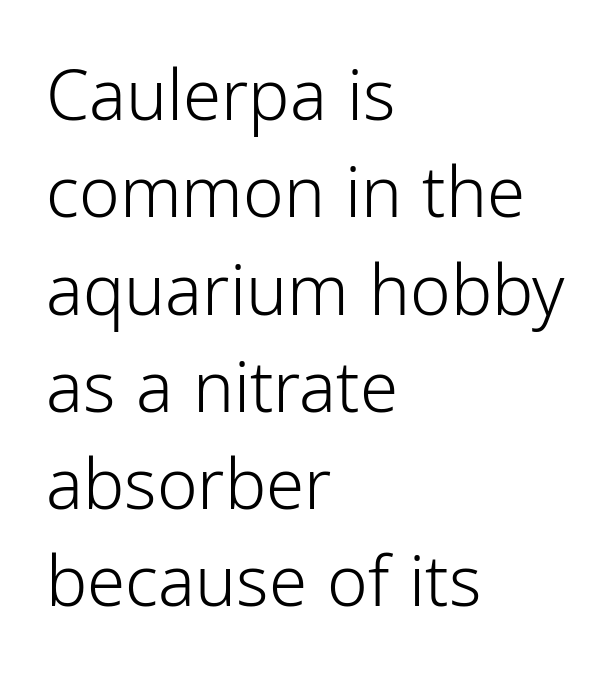
The image shows 69 px light sans-serif type, upright; set left-aligned, normal line spacing (1.41x), normal letter spacing, not underlined; low stroke contrast and a medium x-height.
